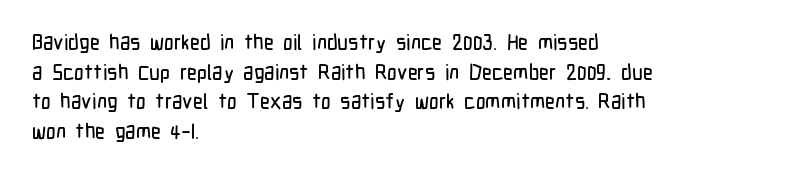
Caption: standard tracking, unaltered. Only glyphs here, with clear space below each row. The line-height multiplier appears to be the usual default. The typography opts for an upright posture over an oblique one. A student would call this left alignment; a typographer would say flush left, rag right.
